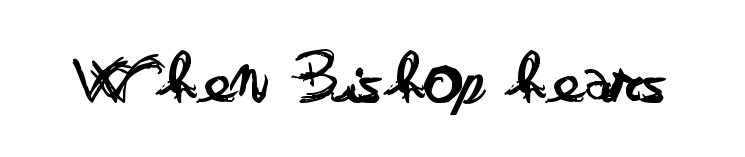
Does extra space separate the letters? No, they use regular spacing. The font's upright variant was chosen for this text. Unlike a traditional serif, this face leaves its strokes unadorned. Do the characters align in a grid? No, the font is proportional.
